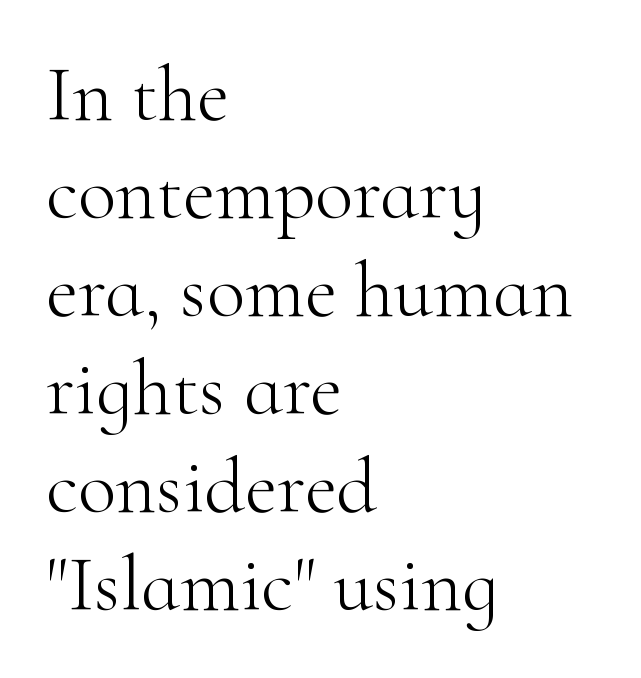
Q: Is the text bold? A: No.
Q: Is the text italic (slanted)? A: No, it is upright.
Q: Is the typeface a serif or a sans-serif typeface? A: Serif.
Q: Is the text underlined? A: No.
Q: How is the paragraph aligned? A: Left-aligned.
Q: Is the spacing between letters normal or unusually wide? A: Normal.
Q: Width (condensed, normal, or wide)? A: Normal.
Q: Stroke contrast? A: High.
Q: x-height? A: Small.
Q: Monospaced? A: No.
